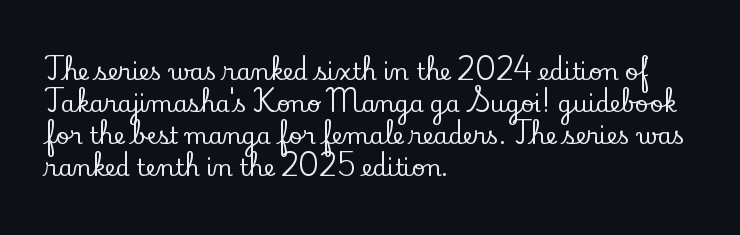
The image shows 23 px text type, upright; set left-aligned, normal line spacing (1.39x), normal letter spacing, not underlined.
